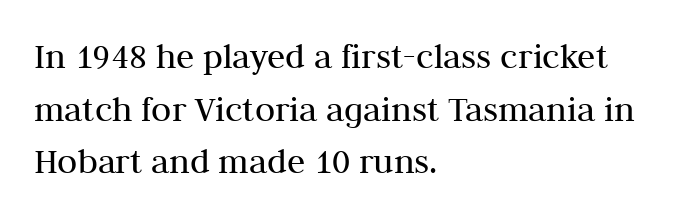
Q: Is the text bold? A: No.
Q: Is the text italic (slanted)? A: No, it is upright.
Q: Is the typeface a serif or a sans-serif typeface? A: Serif.
Q: Is the text underlined? A: No.
Q: How is the paragraph aligned? A: Left-aligned.
Q: Is the spacing between letters normal or unusually wide? A: Normal.
Q: Is the spacing between lines tight, normal or loose? A: Normal.
Q: Width (condensed, normal, or wide)? A: Normal.
Q: Stroke contrast? A: Medium.
Q: x-height? A: Medium.
Q: Monospaced? A: No.
